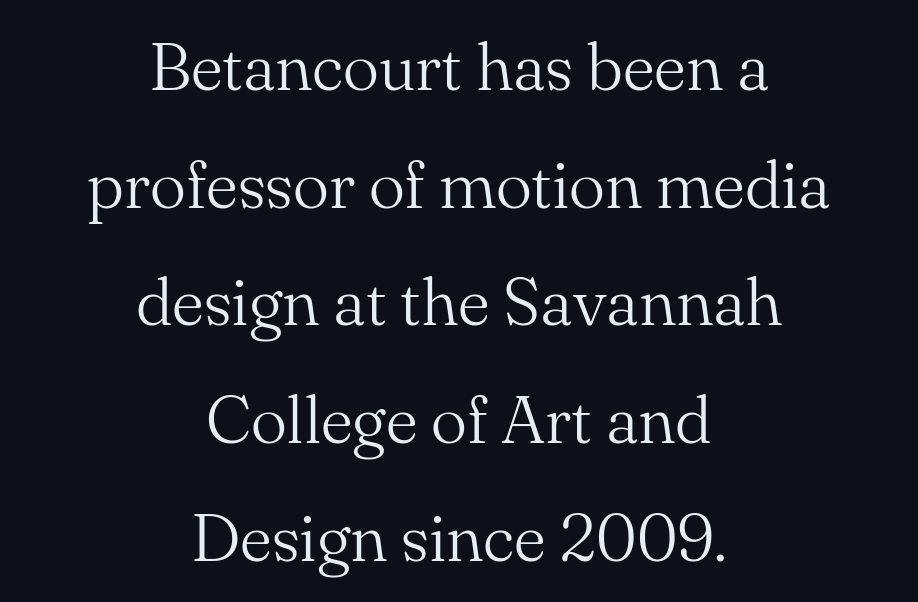
The image shows 68 px light serif type, upright; set centered, line spacing 1.73x, normal letter spacing, not underlined; medium stroke contrast and a small x-height.
